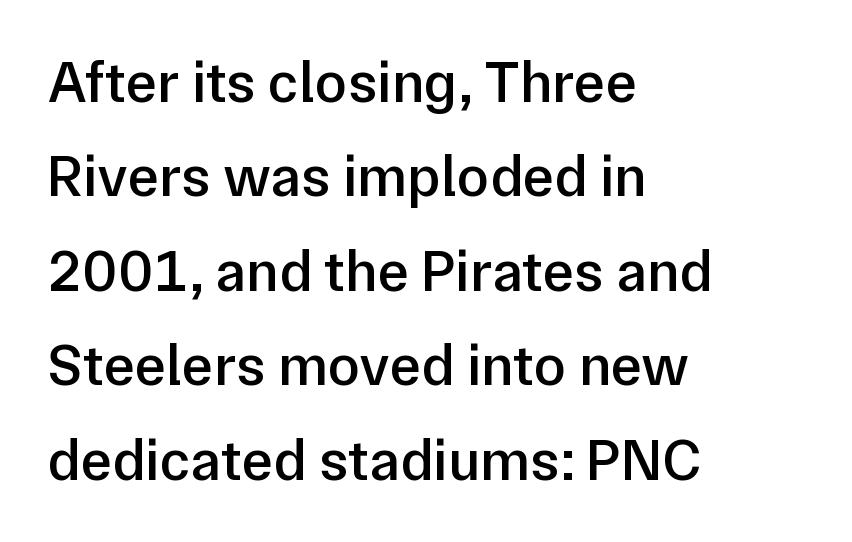
The image shows 59 px semibold sans-serif type, upright; set left-aligned, normal line spacing (1.6x), normal letter spacing, not underlined; low stroke contrast and a medium x-height.
